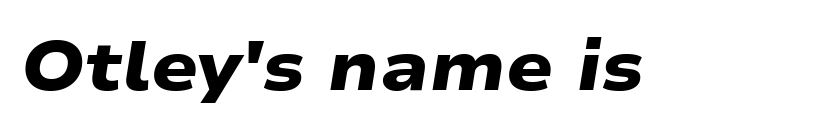
{"serif": "no", "bold": "yes", "weight": "heavy", "width": "wide", "stroke_contrast": "low", "x_height": "medium", "monospaced": "no", "underline": "no", "letter_spacing": "normal", "letter_spacing_em": 0.0, "glyph_px": 69}
